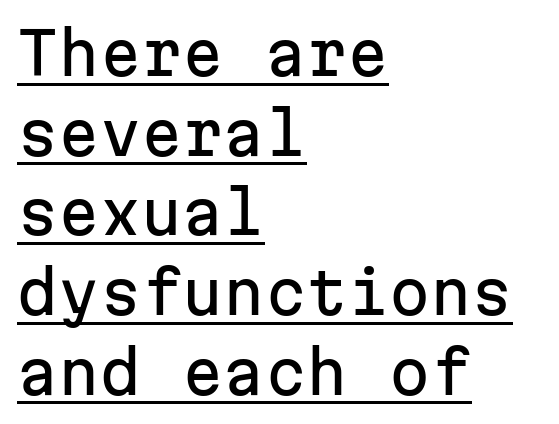
Nope, no serifs anywhere on these letters. This is underlined copy, the kind a proofreader might mark for attention. A normal amount of white space separates one row of letters from the next. Fixed-width glyphs throughout — classic coding-font behaviour.
